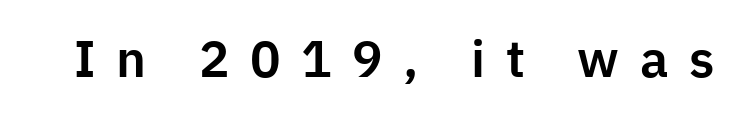
The image shows 51 px sans-serif type, upright; set unusually wide letter spacing (+0.4 em), not underlined; low stroke contrast and a medium x-height.
